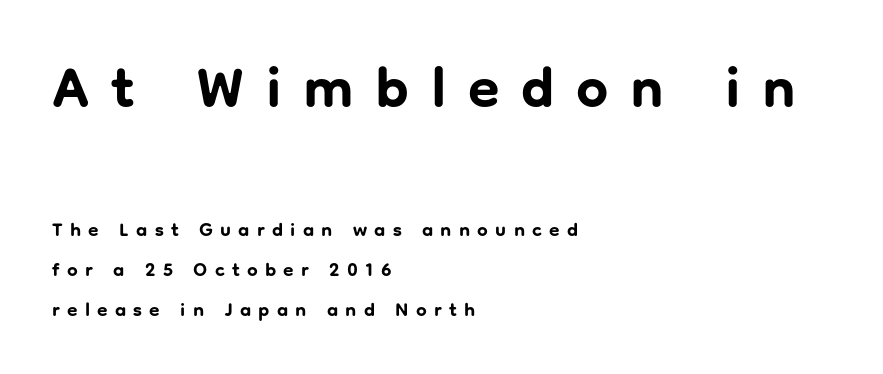
Students, note that the glyphs here are deliberately spaced far apart. Lines of text with bare space underneath. Which of the two is more prominent by size? The first, at the top. Note: no serifs on the glyphs. In terms of leading, this rendering errs on the spacious side. Caption: bold face, heavy strokes.
